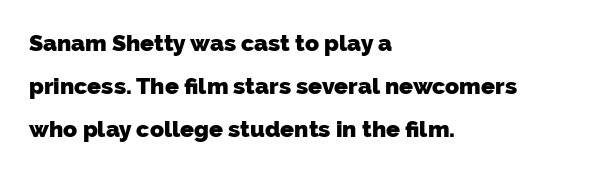
Is the block centered? No — it sits flush against the left margin. There is no visible air inserted between adjacent glyphs. The letters are bold, with thick, heavy strokes. The glyphs are unaccompanied by any horizontal stroke below them.
